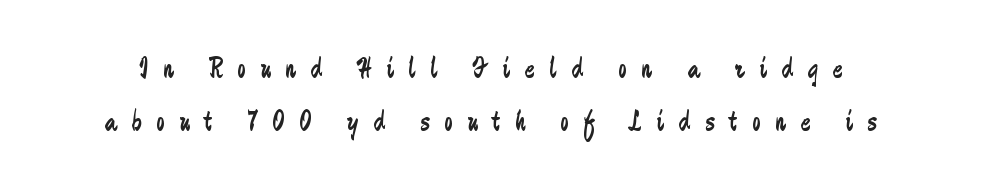
Q: Is the text bold? A: No.
Q: Is the text italic (slanted)? A: Yes.
Q: Is the typeface a serif or a sans-serif typeface? A: Sans-serif.
Q: Is the text underlined? A: No.
Q: Is the spacing between letters normal or unusually wide? A: Unusually wide.
Q: Width (condensed, normal, or wide)? A: Condensed.
Q: Stroke contrast? A: Low.
Q: x-height? A: Medium.
Q: Monospaced? A: No.
